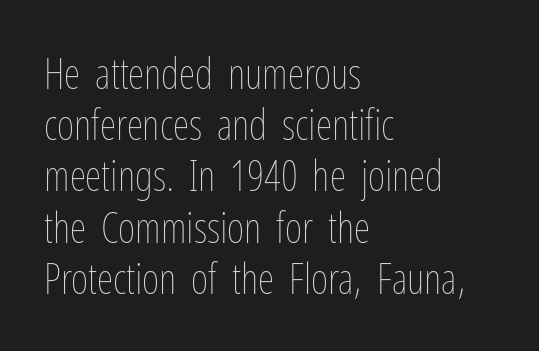
Posture: vertical. This rendering uses left alignment, leaving the right contour irregular. These lines are rendered in a variable-pitch font. Stems here are at most as thick as an everyday book face.
